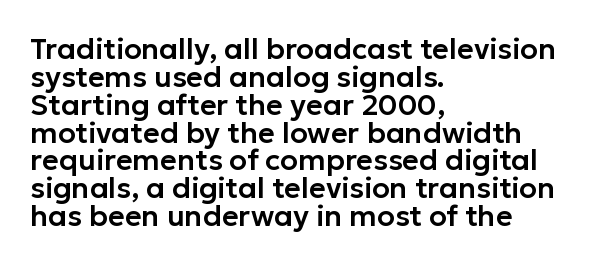
Q: Is the text italic (slanted)? A: No, it is upright.
Q: Is the typeface a serif or a sans-serif typeface? A: Sans-serif.
Q: Is the text underlined? A: No.
Q: How is the paragraph aligned? A: Left-aligned.
Q: Is the spacing between letters normal or unusually wide? A: Normal.
Q: Is the spacing between lines tight, normal or loose? A: Tight.
Q: Width (condensed, normal, or wide)? A: Normal.
Q: Stroke contrast? A: Low.
Q: x-height? A: Medium.
Q: Monospaced? A: No.
